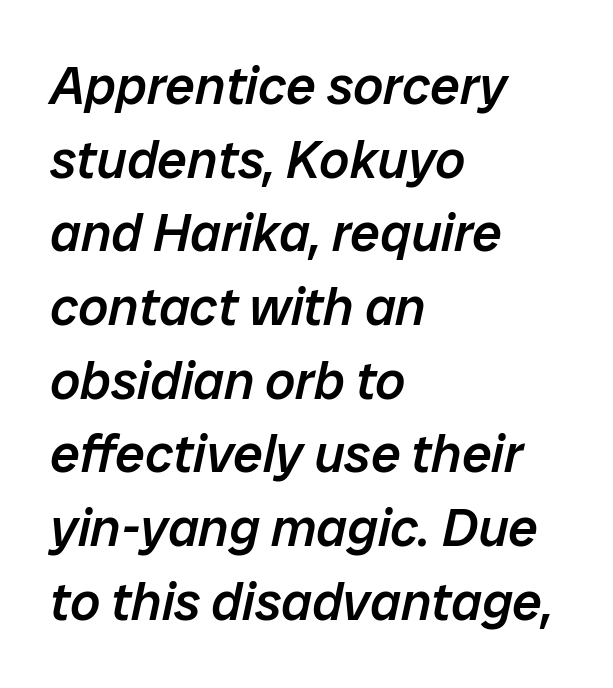
{"italic": "yes", "lean": "right", "slant_degrees": 12, "bold": "semi", "weight": "semibold", "width": "normal", "stroke_contrast": "low", "x_height": "medium", "monospaced": "no", "underline": "no", "align": "left", "line_spacing": "normal", "line_spacing_ratio": 1.39, "letter_spacing": "normal", "letter_spacing_em": 0.0, "glyph_px": 53}
